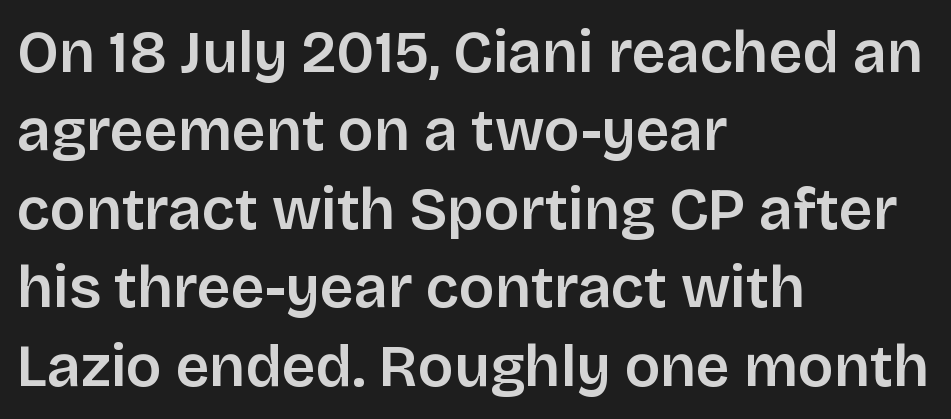
Q: Is the text italic (slanted)? A: No, it is upright.
Q: Is the typeface a serif or a sans-serif typeface? A: Sans-serif.
Q: Is the text underlined? A: No.
Q: How is the paragraph aligned? A: Left-aligned.
Q: Is the spacing between letters normal or unusually wide? A: Normal.
Q: Is the spacing between lines tight, normal or loose? A: Normal.
Q: Width (condensed, normal, or wide)? A: Normal.
Q: Stroke contrast? A: Low.
Q: x-height? A: Large.
Q: Monospaced? A: No.
